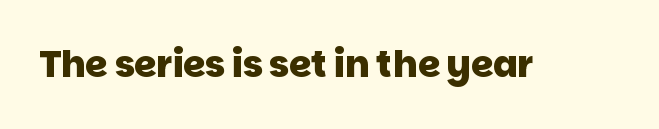
The image shows 36 px heavy sans-serif type; set normal letter spacing, not underlined; low stroke contrast and a large x-height.
